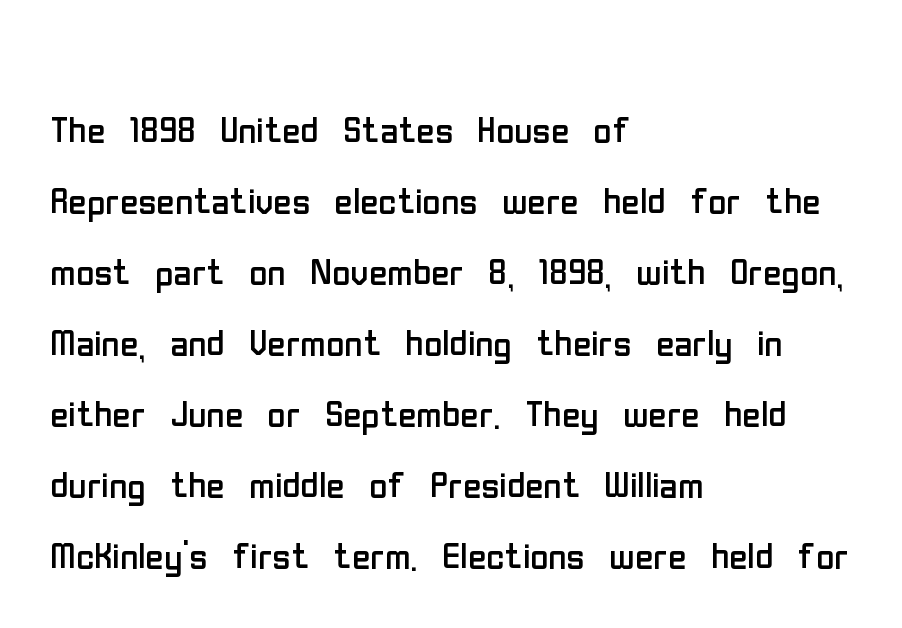
{"serif": "no", "italic": "no", "bold": "no", "weight": "regular", "width": "condensed", "stroke_contrast": "low", "x_height": "medium", "monospaced": "no", "underline": "no", "align": "left", "line_spacing": "normal", "line_spacing_ratio": 1.42, "letter_spacing": "normal", "letter_spacing_em": 0.0, "glyph_px": 50}
